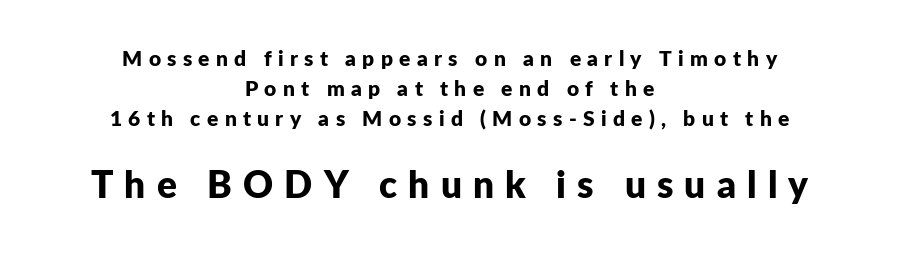
{"serif": "no", "italic": "no", "bold": "yes", "weight": "bold", "width": "normal", "stroke_contrast": "low", "x_height": "medium", "monospaced": "no", "underline": "no", "align": "center", "line_spacing": "normal", "line_spacing_ratio": 1.42, "letter_spacing": "wide", "letter_spacing_em": 0.3, "larger_block": "second", "size_ratio": 1.76, "glyph_px": 37}
